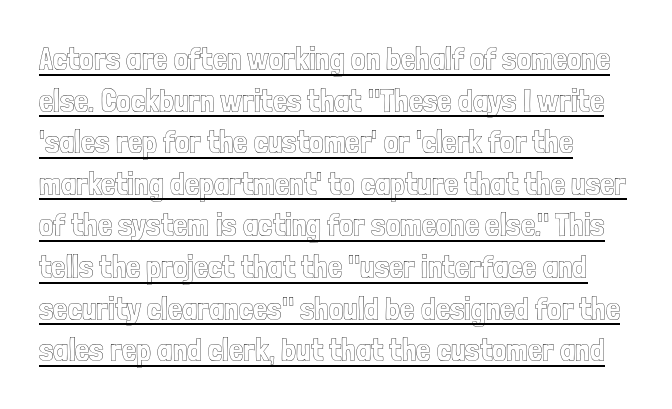
The image shows 32 px condensed type, upright; set left-aligned, normal line spacing (1.3x), normal letter spacing, underlined; a medium x-height.
